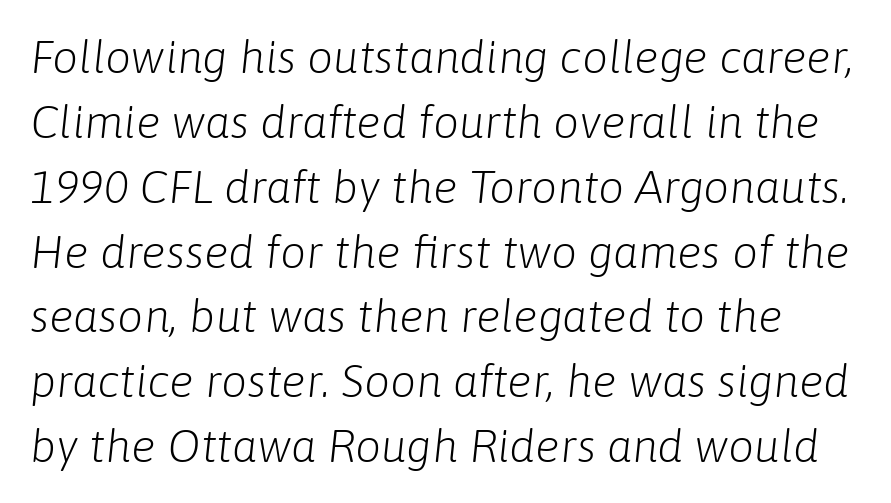
The rendering uses natural spacing where letterforms have individual widths. These glyphs show unthickened strokes, regular width or finer. Has an underline been added? It has not. The whole block is typeset with a tilt.
